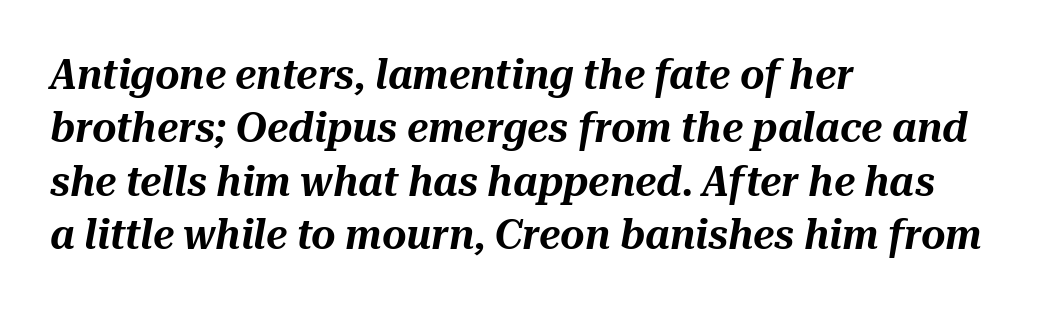
The image shows 42 px text type, italic (leaning right); set left-aligned, normal line spacing (1.27x), normal letter spacing, not underlined; medium stroke contrast and a medium x-height.
